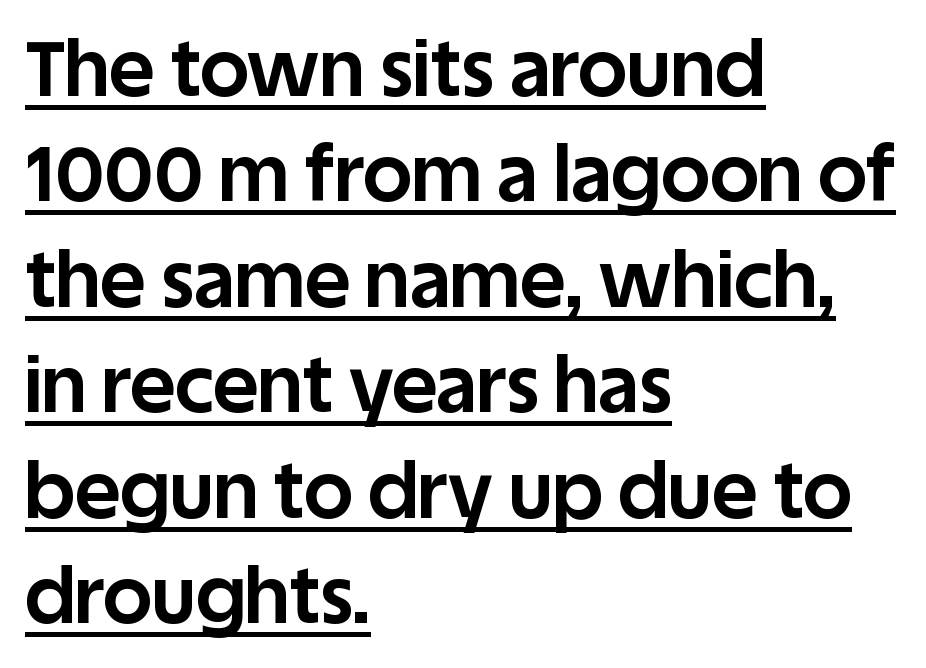
The type sits square on the baseline with zero lean. Honestly, the row spacing looks completely unremarkable. Regarding serifs, this sample does without them. Has an underline been added? It has.
